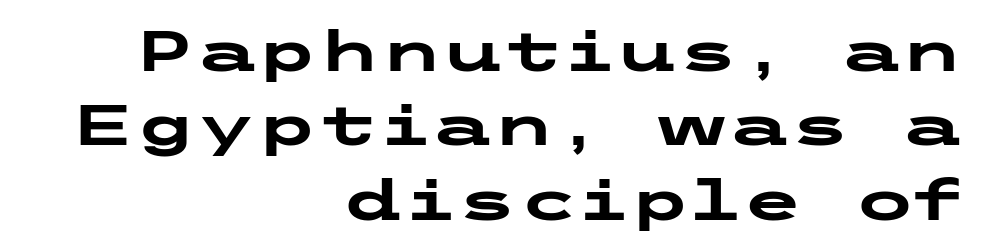
Q: Is the text bold? A: Yes.
Q: Is the text italic (slanted)? A: No, it is upright.
Q: Is the typeface a serif or a sans-serif typeface? A: Sans-serif.
Q: Is the text underlined? A: No.
Q: How is the paragraph aligned? A: Right-aligned.
Q: Is the spacing between letters normal or unusually wide? A: Normal.
Q: Is the spacing between lines tight, normal or loose? A: Normal.
Q: Width (condensed, normal, or wide)? A: Wide.
Q: Stroke contrast? A: Low.
Q: x-height? A: Medium.
